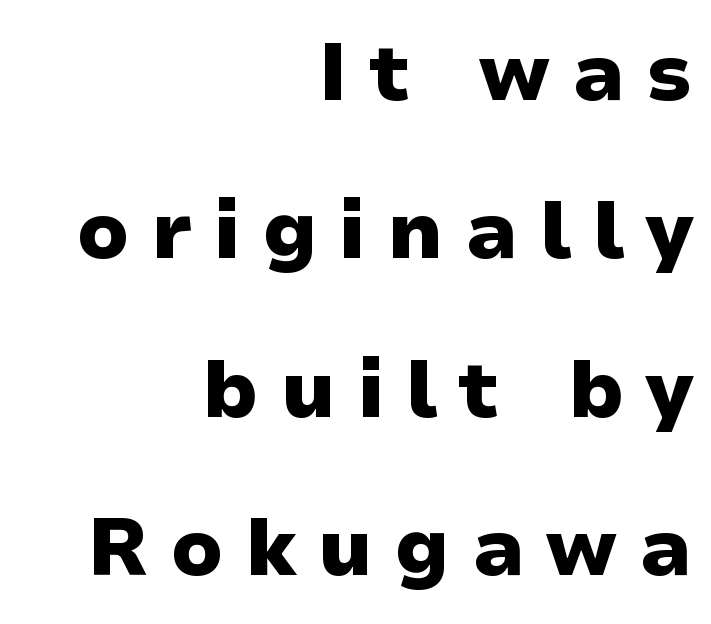
The image shows 80 px heavy, wide sans-serif type, upright; set right-aligned, loose line spacing (1.98x), unusually wide letter spacing (+0.27 em), not underlined; low stroke contrast and a medium x-height.
